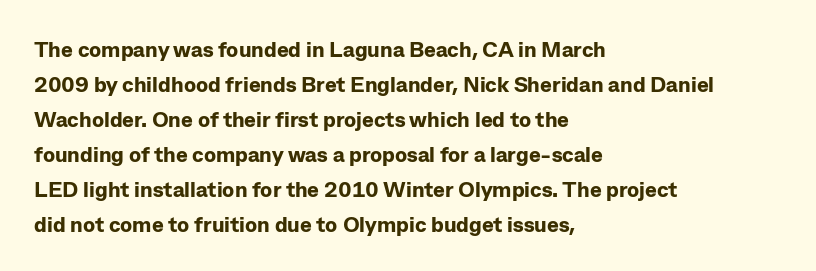
{"italic": "no", "bold": "yes", "underline": "no", "align": "left", "line_spacing": "normal", "line_spacing_ratio": 1.59, "letter_spacing": "normal", "letter_spacing_em": 0.0, "glyph_px": 22}
